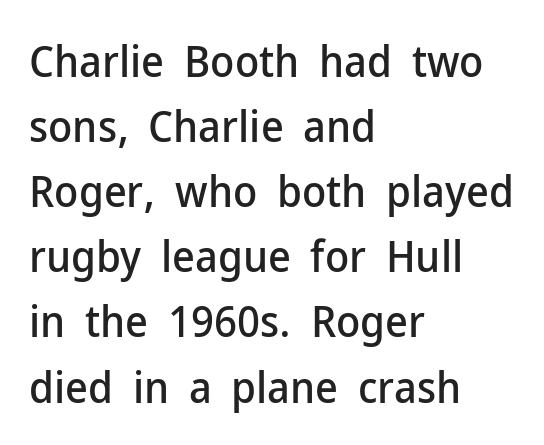
The image shows 44 px sans-serif type, upright; set left-aligned, normal line spacing (1.48x), normal letter spacing, not underlined; low stroke contrast and a medium x-height.
